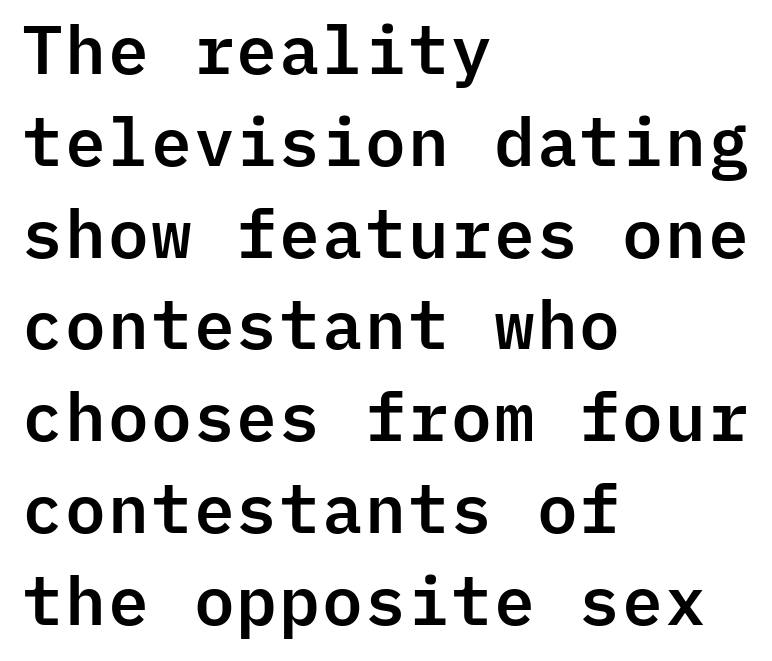
Q: Is the text italic (slanted)? A: No, it is upright.
Q: Is the typeface a serif or a sans-serif typeface? A: Sans-serif.
Q: Is the text underlined? A: No.
Q: How is the paragraph aligned? A: Left-aligned.
Q: Is the spacing between letters normal or unusually wide? A: Normal.
Q: Is the spacing between lines tight, normal or loose? A: Normal.
Q: Width (condensed, normal, or wide)? A: Normal.
Q: Stroke contrast? A: Low.
Q: x-height? A: Medium.
Q: Monospaced? A: Yes.
